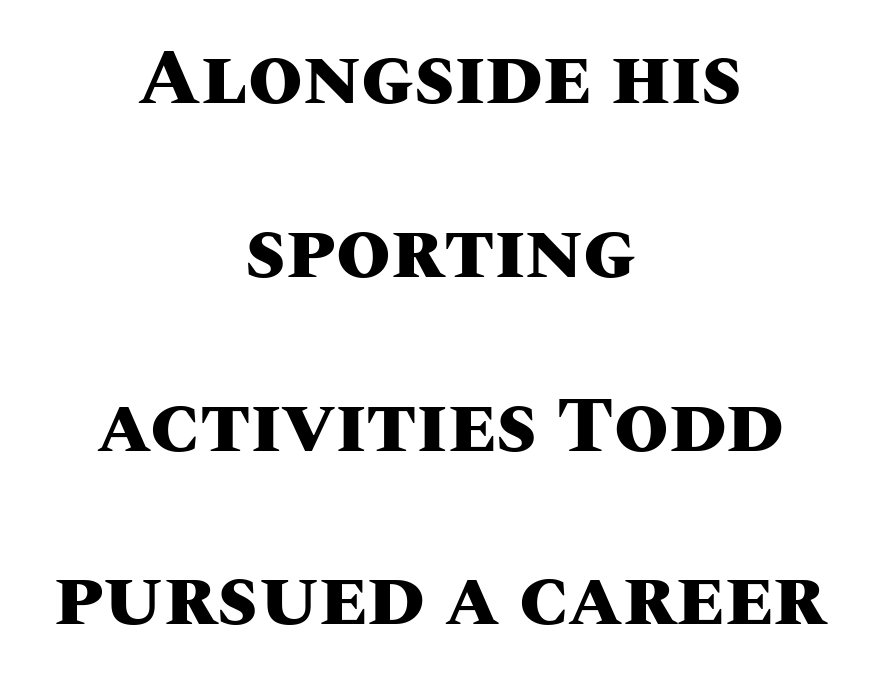
{"italic": "no", "bold": "yes", "weight": "heavy", "width": "normal", "stroke_contrast": "medium", "x_height": "large", "monospaced": "no", "underline": "no", "align": "center", "line_spacing": "loose", "line_spacing_ratio": 2.2, "letter_spacing": "normal", "letter_spacing_em": 0.0, "glyph_px": 79}
